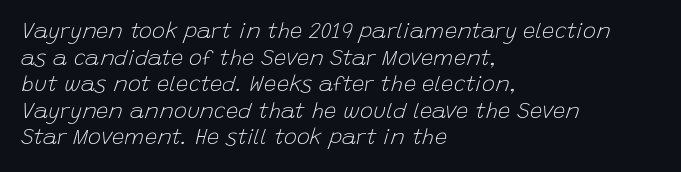
{"italic": "yes", "lean": "right", "slant_degrees": 15, "bold": "no", "underline": "no", "align": "left", "line_spacing_ratio": 1.21, "letter_spacing": "normal", "letter_spacing_em": 0.0, "glyph_px": 22}
